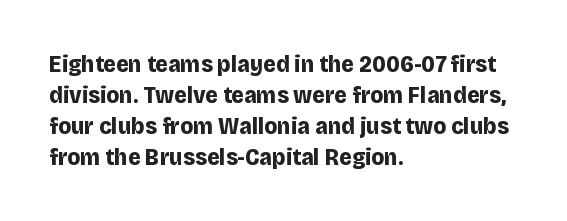
The image shows 24 px bold type, upright; set left-aligned, normal line spacing (1.29x), normal letter spacing, not underlined.
